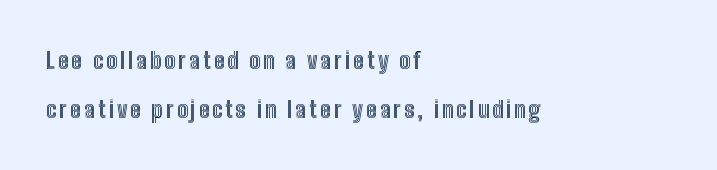
Q: Is the text italic (slanted)? A: No, it is upright.
Q: Is the text underlined? A: No.
Q: How is the paragraph aligned? A: Left-aligned.
Q: Is the spacing between lines tight, normal or loose? A: Loose.
